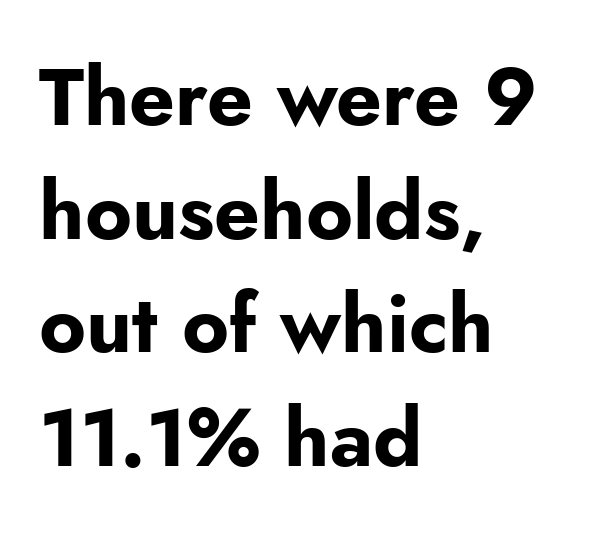
Q: Is the text bold? A: Yes.
Q: Is the text italic (slanted)? A: No, it is upright.
Q: Is the typeface a serif or a sans-serif typeface? A: Sans-serif.
Q: Is the text underlined? A: No.
Q: How is the paragraph aligned? A: Left-aligned.
Q: Is the spacing between letters normal or unusually wide? A: Normal.
Q: Is the spacing between lines tight, normal or loose? A: Normal.
Q: Width (condensed, normal, or wide)? A: Normal.
Q: Stroke contrast? A: Low.
Q: x-height? A: Small.
Q: Monospaced? A: No.
